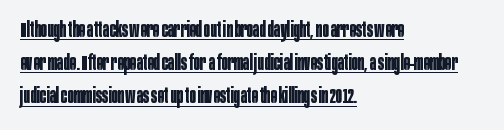
The image shows 21 px bold type, upright; set left-aligned, normal line spacing (1.58x), normal letter spacing, underlined.
